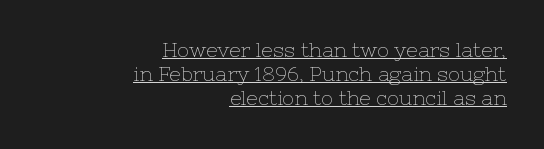
Q: Is the text bold? A: No.
Q: Is the text italic (slanted)? A: No, it is upright.
Q: Is the text underlined? A: Yes.
Q: How is the paragraph aligned? A: Right-aligned.
Q: Is the spacing between letters normal or unusually wide? A: Normal.
